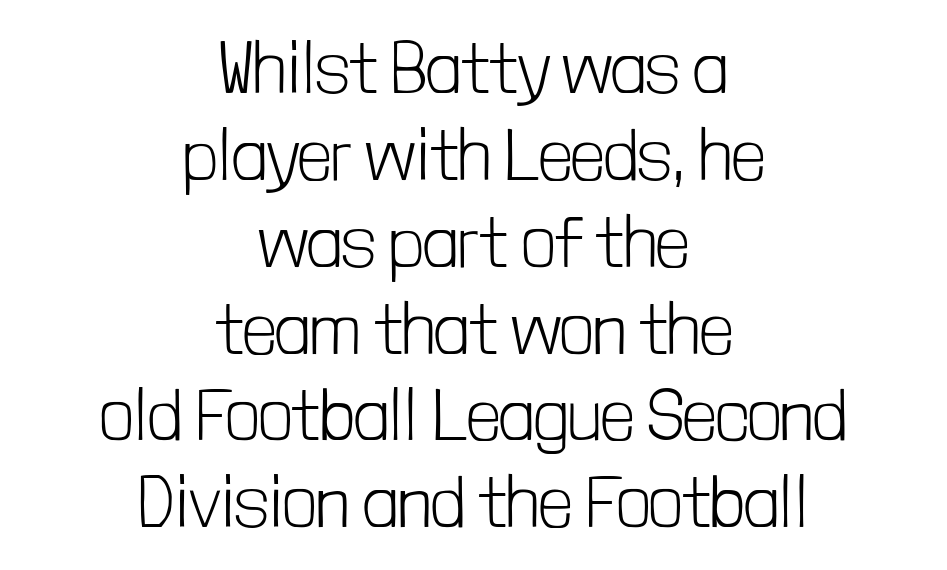
The image shows 73 px light, condensed sans-serif type, upright; set centered, line spacing 1.19x, normal letter spacing, not underlined; low stroke contrast and a medium x-height.
